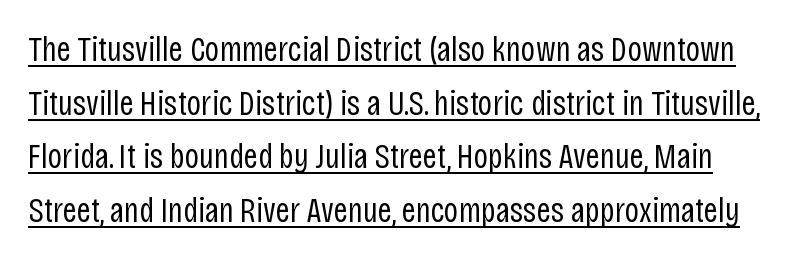
Q: Is the text bold? A: No.
Q: Is the text italic (slanted)? A: No, it is upright.
Q: Is the typeface a serif or a sans-serif typeface? A: Sans-serif.
Q: Is the text underlined? A: Yes.
Q: Is the spacing between letters normal or unusually wide? A: Normal.
Q: Is the spacing between lines tight, normal or loose? A: Normal.
Q: Width (condensed, normal, or wide)? A: Condensed.
Q: Stroke contrast? A: Low.
Q: x-height? A: Large.
Q: Monospaced? A: No.
